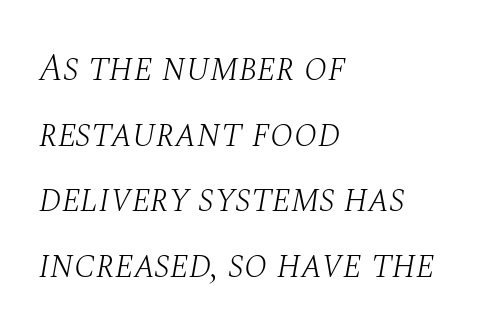
{"serif": "yes", "italic": "yes", "lean": "right", "slant_degrees": 10, "bold": "no", "weight": "light", "width": "normal", "stroke_contrast": "medium", "x_height": "large", "monospaced": "no", "underline": "no", "align": "left", "line_spacing_ratio": 1.73, "letter_spacing": "normal", "letter_spacing_em": 0.0, "glyph_px": 38}
